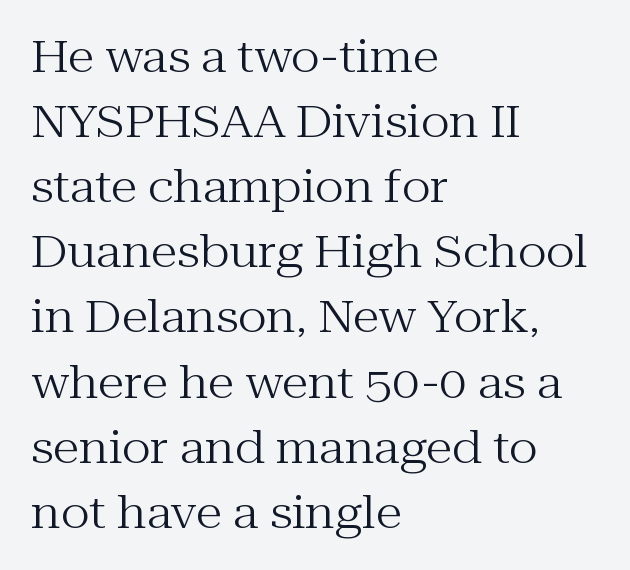
Q: Is the text bold? A: No.
Q: Is the text italic (slanted)? A: No, it is upright.
Q: Is the typeface a serif or a sans-serif typeface? A: Serif.
Q: Is the text underlined? A: No.
Q: How is the paragraph aligned? A: Left-aligned.
Q: Is the spacing between letters normal or unusually wide? A: Normal.
Q: Is the spacing between lines tight, normal or loose? A: Normal.
Q: Width (condensed, normal, or wide)? A: Normal.
Q: Stroke contrast? A: Medium.
Q: x-height? A: Medium.
Q: Monospaced? A: No.
